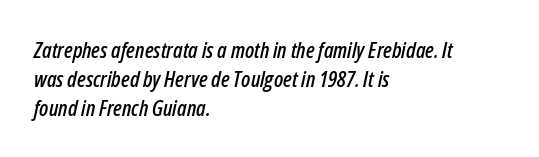
The image shows 22 px text type, italic (leaning right); set left-aligned, normal line spacing (1.31x), normal letter spacing, not underlined.
